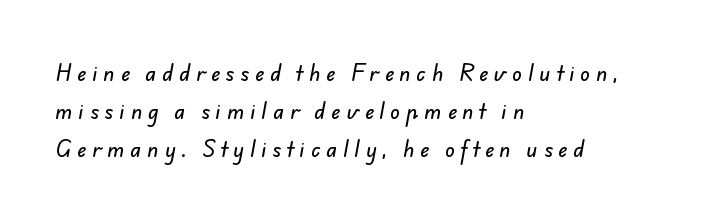
The area under the type is left untouched. The rendering inserts visible extra space after every character. Caption: multi-line text, flush left, ragged right. Quick note: interline space is abundant.
